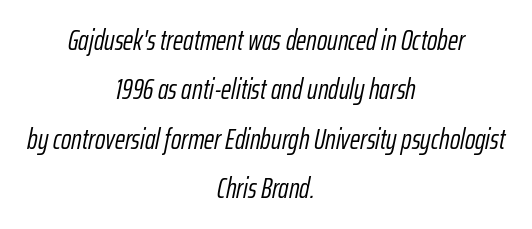
The image shows 28 px light, condensed type, italic (leaning right); set centered, line spacing 1.76x, normal letter spacing, not underlined; low stroke contrast and a medium x-height.
